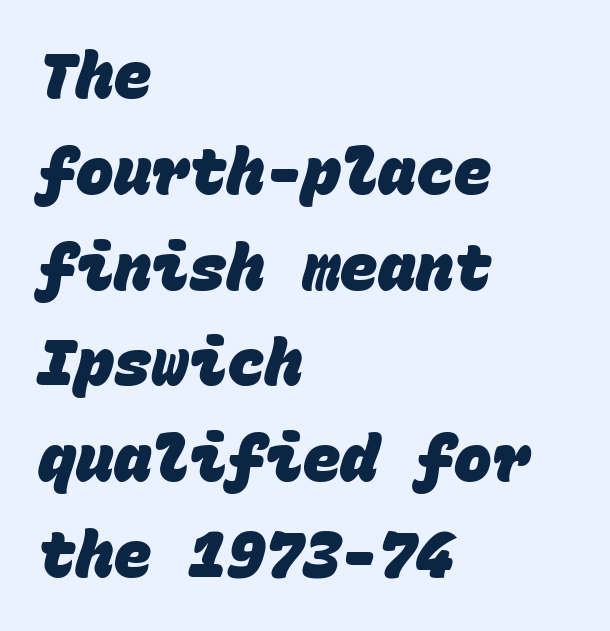
{"serif": "no", "bold": "yes", "weight": "heavy", "width": "normal", "stroke_contrast": "low", "x_height": "large", "monospaced": "yes", "underline": "no", "align": "left", "line_spacing": "normal", "line_spacing_ratio": 1.52, "letter_spacing": "normal", "letter_spacing_em": 0.0, "glyph_px": 63}
